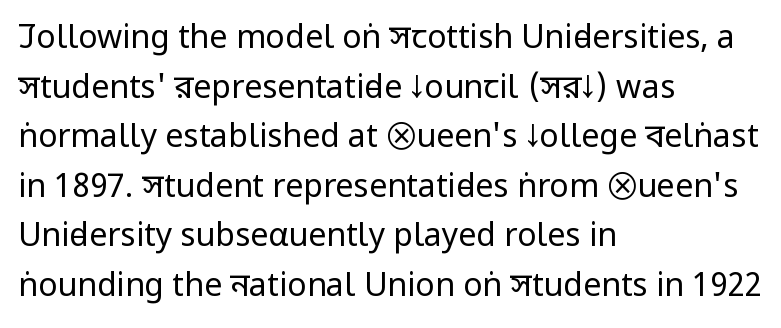
Q: Is the text bold? A: No.
Q: Is the text italic (slanted)? A: No, it is upright.
Q: Is the typeface a serif or a sans-serif typeface? A: Sans-serif.
Q: Is the text underlined? A: No.
Q: How is the paragraph aligned? A: Left-aligned.
Q: Is the spacing between letters normal or unusually wide? A: Normal.
Q: Is the spacing between lines tight, normal or loose? A: Normal.
Q: Width (condensed, normal, or wide)? A: Condensed.
Q: Stroke contrast? A: Low.
Q: x-height? A: Large.
Q: Monospaced? A: No.
